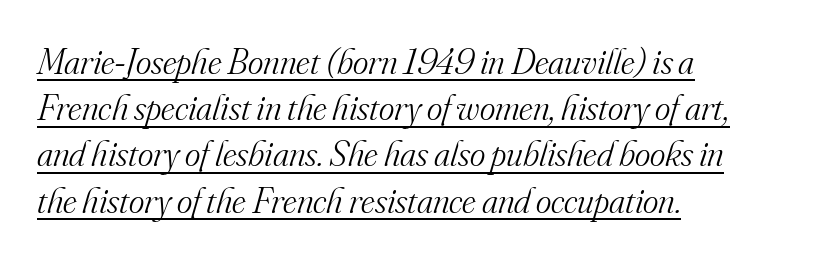
Q: Is the text bold? A: No.
Q: Is the text italic (slanted)? A: Yes, it leans right by about 16 degrees.
Q: Is the typeface a serif or a sans-serif typeface? A: Serif.
Q: Is the text underlined? A: Yes.
Q: How is the paragraph aligned? A: Left-aligned.
Q: Is the spacing between letters normal or unusually wide? A: Normal.
Q: Is the spacing between lines tight, normal or loose? A: Normal.
Q: Width (condensed, normal, or wide)? A: Normal.
Q: Stroke contrast? A: Medium.
Q: x-height? A: Small.
Q: Monospaced? A: No.
